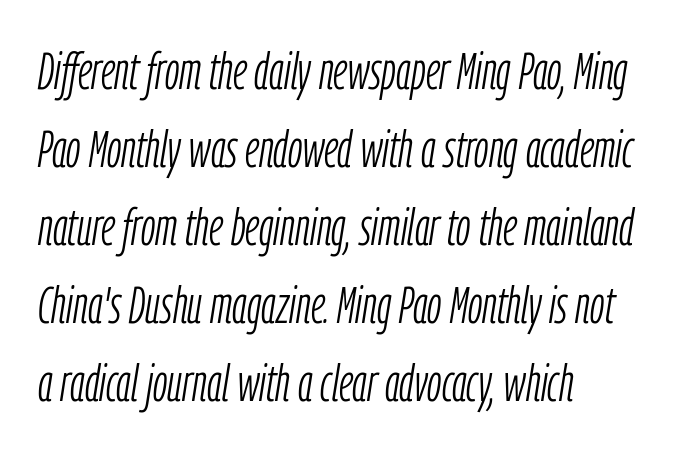
{"italic": "yes", "lean": "right", "slant_degrees": 9, "bold": "no", "weight": "light", "width": "condensed", "stroke_contrast": "low", "x_height": "medium", "monospaced": "no", "underline": "no", "align": "left", "line_spacing": "normal", "line_spacing_ratio": 1.5, "letter_spacing": "normal", "letter_spacing_em": 0.0, "glyph_px": 52}
